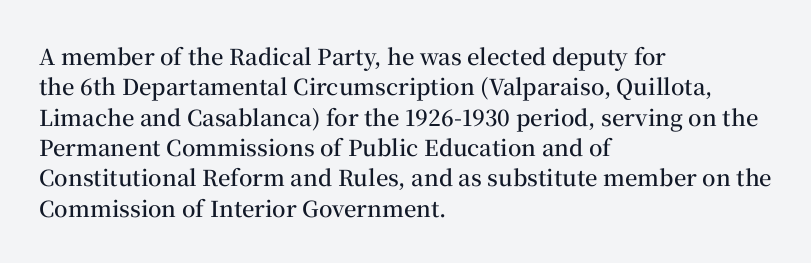
Q: Is the text bold? A: Semi-bold.
Q: Is the text italic (slanted)? A: No, it is upright.
Q: Is the text underlined? A: No.
Q: How is the paragraph aligned? A: Left-aligned.
Q: Is the spacing between letters normal or unusually wide? A: Normal.
Q: Is the spacing between lines tight, normal or loose? A: Normal.
